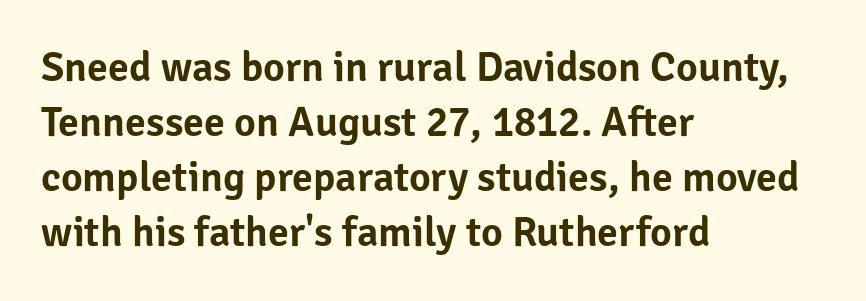
Q: Is the text italic (slanted)? A: No, it is upright.
Q: Is the typeface a serif or a sans-serif typeface? A: Sans-serif.
Q: Is the text underlined? A: No.
Q: How is the paragraph aligned? A: Left-aligned.
Q: Is the spacing between letters normal or unusually wide? A: Normal.
Q: Is the spacing between lines tight, normal or loose? A: Normal.
Q: Width (condensed, normal, or wide)? A: Normal.
Q: Stroke contrast? A: Low.
Q: x-height? A: Medium.
Q: Monospaced? A: No.
